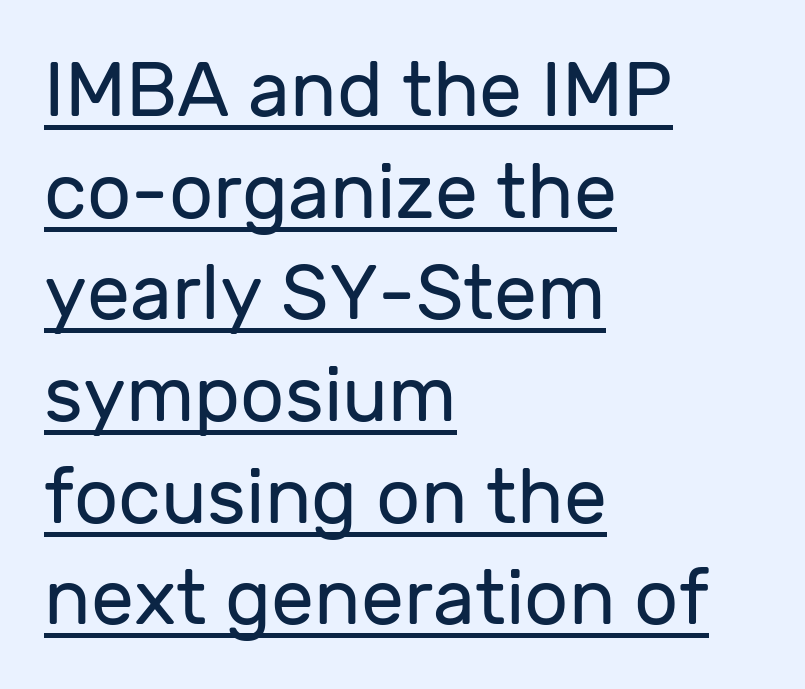
Q: Is the text bold? A: No.
Q: Is the text italic (slanted)? A: No, it is upright.
Q: Is the typeface a serif or a sans-serif typeface? A: Sans-serif.
Q: Is the text underlined? A: Yes.
Q: How is the paragraph aligned? A: Left-aligned.
Q: Is the spacing between letters normal or unusually wide? A: Normal.
Q: Is the spacing between lines tight, normal or loose? A: Normal.
Q: Width (condensed, normal, or wide)? A: Normal.
Q: Stroke contrast? A: Low.
Q: x-height? A: Medium.
Q: Monospaced? A: No.
